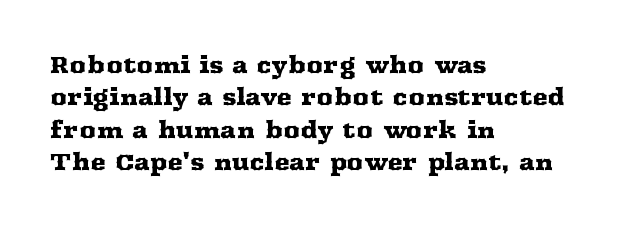
{"italic": "no", "underline": "no", "align": "left", "line_spacing": "normal", "line_spacing_ratio": 1.41, "letter_spacing": "normal", "letter_spacing_em": 0.0, "glyph_px": 23}
